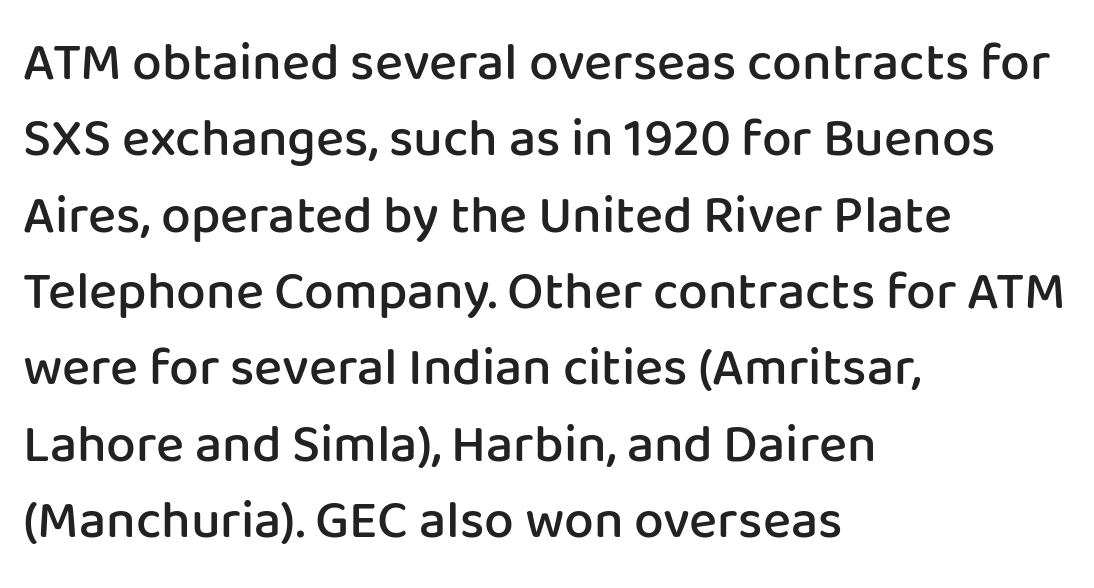
Interline gaps are of average width in this sample. Set as a demibold, roughly 600 on the weight scale. You can tell from the bare stems that sans-serif type was used. Quick note: underline off. The lettering holds an erect, upright posture throughout. You could call the tracking neutral — neither tight nor loose.
